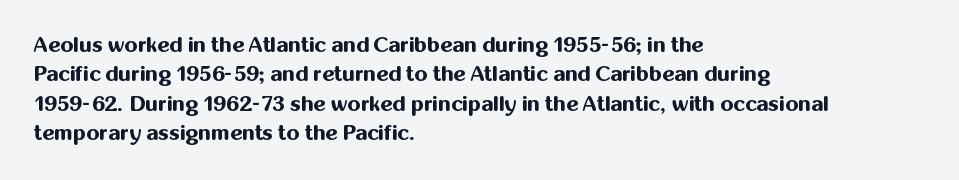
{"italic": "no", "bold": "yes", "underline": "no", "align": "left", "line_spacing": "normal", "line_spacing_ratio": 1.4, "letter_spacing": "normal", "letter_spacing_em": 0.0, "glyph_px": 21}
